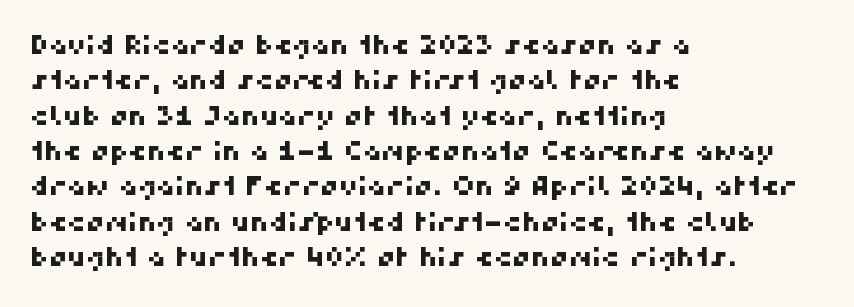
A clean baseline with only descenders dipping below it. These lines are set flush left with a ragged right edge. The rendering uses a moderate line-height, typical for paragraphs. The line texture is even and compact thanks to regular tracking.
